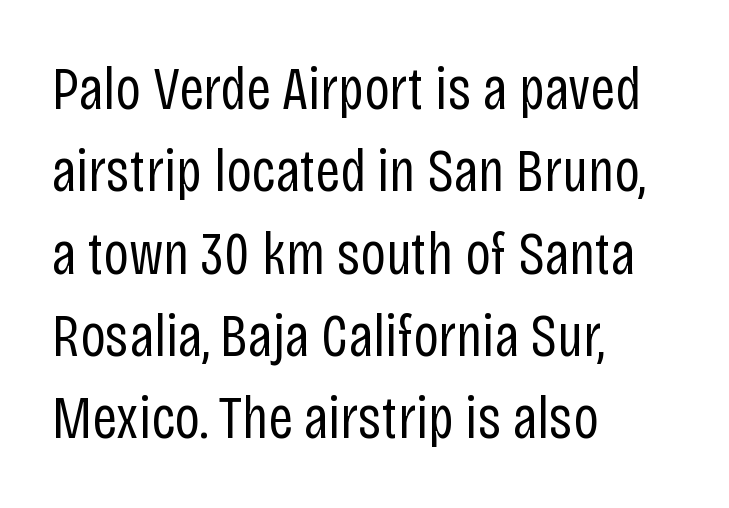
{"serif": "no", "italic": "no", "bold": "no", "weight": "regular", "width": "condensed", "stroke_contrast": "low", "x_height": "large", "monospaced": "no", "underline": "no", "align": "left", "line_spacing": "normal", "line_spacing_ratio": 1.35, "letter_spacing": "normal", "letter_spacing_em": 0.0, "glyph_px": 61}
